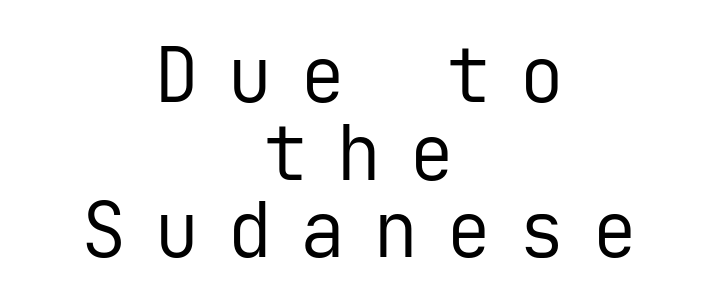
Q: Is the text bold? A: No.
Q: Is the text italic (slanted)? A: No, it is upright.
Q: Is the typeface a serif or a sans-serif typeface? A: Sans-serif.
Q: Is the text underlined? A: No.
Q: How is the paragraph aligned? A: Centered.
Q: Is the spacing between letters normal or unusually wide? A: Unusually wide.
Q: Is the spacing between lines tight, normal or loose? A: Tight.
Q: Width (condensed, normal, or wide)? A: Normal.
Q: Stroke contrast? A: Low.
Q: x-height? A: Medium.
Q: Monospaced? A: Yes.
